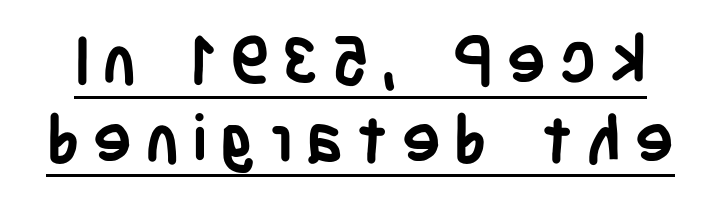
{"serif": "no", "italic": "no", "bold": "yes", "weight": "semibold", "width": "condensed", "stroke_contrast": "low", "x_height": "large", "monospaced": "no", "underline": "yes", "line_spacing_ratio": 1.19, "glyph_px": 66}
